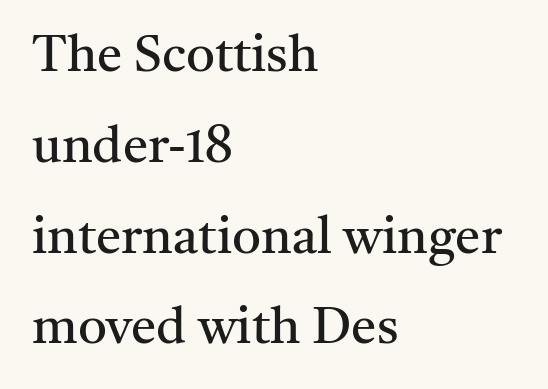
{"serif": "yes", "italic": "no", "bold": "no", "weight": "regular", "width": "normal", "stroke_contrast": "medium", "x_height": "medium", "monospaced": "no", "underline": "no", "align": "left", "line_spacing_ratio": 1.78, "letter_spacing": "normal", "letter_spacing_em": 0.0, "glyph_px": 51}
